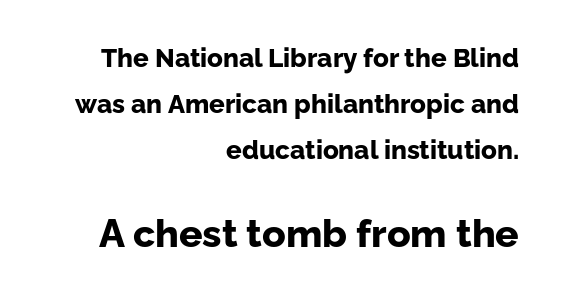
The image shows 39 px bold sans-serif type, upright; set right-aligned, line spacing 1.76x, normal letter spacing, not underlined; the second (bottom) block is 1.5x larger; low stroke contrast and a medium x-height.
